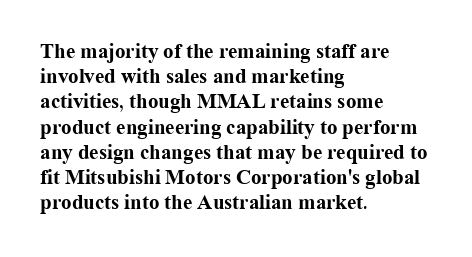
The image shows 21 px bold type, upright; set left-aligned, line spacing 1.2x, normal letter spacing, not underlined.
